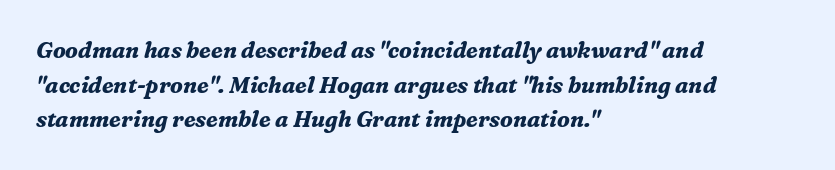
Q: Is the text bold? A: Yes.
Q: Is the text italic (slanted)? A: Yes, it leans right by about 16 degrees.
Q: Is the text underlined? A: No.
Q: How is the paragraph aligned? A: Left-aligned.
Q: Is the spacing between letters normal or unusually wide? A: Normal.
Q: Is the spacing between lines tight, normal or loose? A: Normal.
